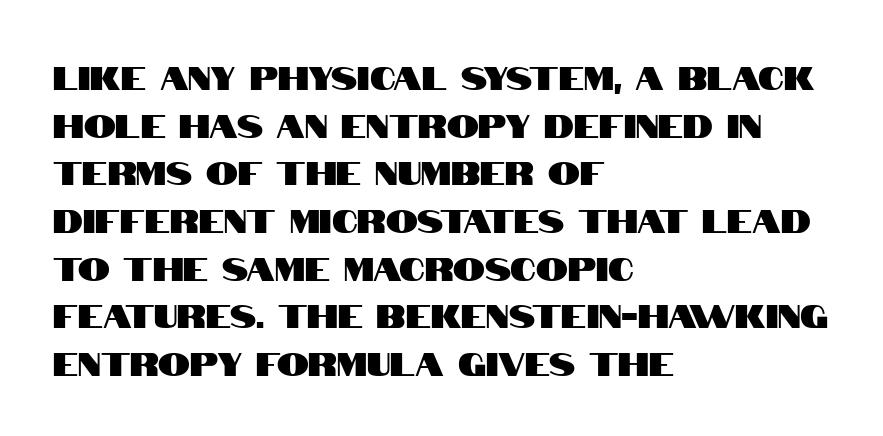
Q: Is the text italic (slanted)? A: No, it is upright.
Q: Is the typeface a serif or a sans-serif typeface? A: Sans-serif.
Q: Is the text underlined? A: No.
Q: How is the paragraph aligned? A: Left-aligned.
Q: Is the spacing between letters normal or unusually wide? A: Normal.
Q: Is the spacing between lines tight, normal or loose? A: Normal.
Q: Width (condensed, normal, or wide)? A: Condensed.
Q: Stroke contrast? A: High.
Q: x-height? A: Large.
Q: Monospaced? A: No.
